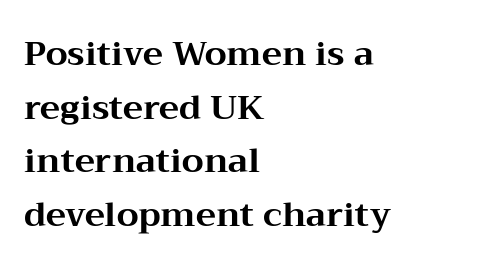
The image shows 34 px bold, wide serif type, upright; set left-aligned, normal line spacing (1.58x), normal letter spacing, not underlined; medium stroke contrast and a medium x-height.
